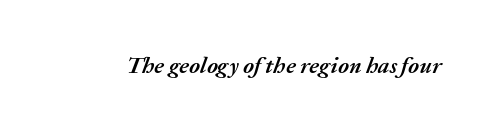
The image shows 23 px bold type, italic (leaning right); set normal letter spacing, not underlined.
